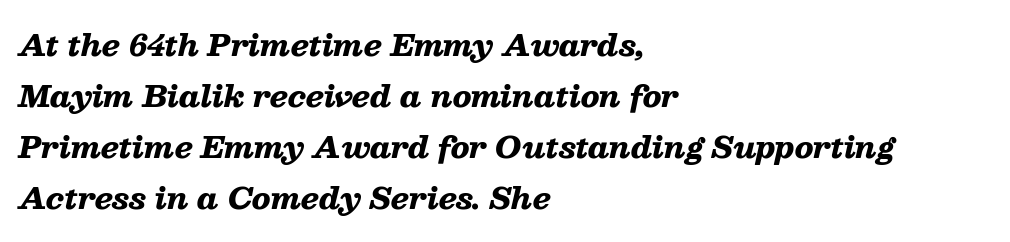
Q: Is the text bold? A: Yes.
Q: Is the text italic (slanted)? A: Yes, it leans right by about 13 degrees.
Q: Is the text underlined? A: No.
Q: How is the paragraph aligned? A: Left-aligned.
Q: Is the spacing between letters normal or unusually wide? A: Normal.
Q: Width (condensed, normal, or wide)? A: Wide.
Q: Stroke contrast? A: Low.
Q: x-height? A: Medium.
Q: Monospaced? A: No.
